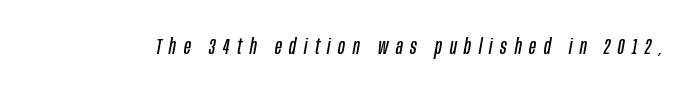
Q: Is the text bold? A: No.
Q: Is the text italic (slanted)? A: Yes, it leans right by about 10 degrees.
Q: Is the text underlined? A: No.
Q: Is the spacing between letters normal or unusually wide? A: Unusually wide.
